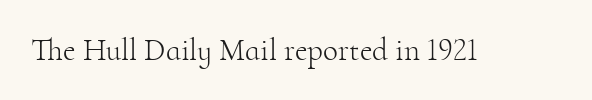
{"serif": "yes", "italic": "no", "bold": "no", "weight": "light", "width": "normal", "stroke_contrast": "high", "x_height": "small", "monospaced": "no", "underline": "no", "letter_spacing": "normal", "letter_spacing_em": 0.0, "glyph_px": 31}
